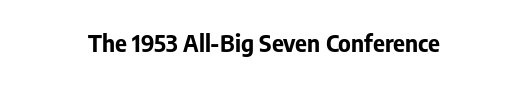
The image shows 23 px bold type, upright; set centered, normal letter spacing, not underlined.
